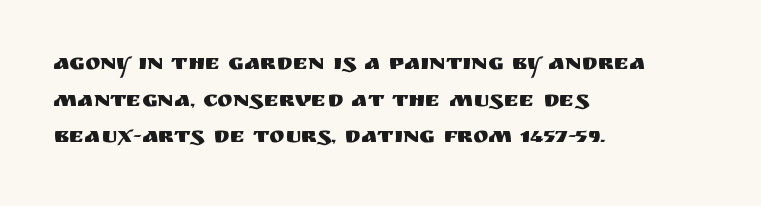
Q: Is the text italic (slanted)? A: No, it is upright.
Q: Is the text underlined? A: No.
Q: How is the paragraph aligned? A: Left-aligned.
Q: Is the spacing between letters normal or unusually wide? A: Normal.
Q: Is the spacing between lines tight, normal or loose? A: Normal.
